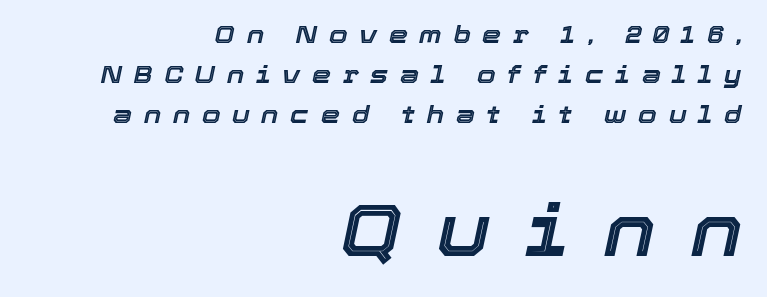
{"italic": "yes", "lean": "right", "slant_degrees": 12, "width": "normal", "x_height": "medium", "monospaced": "no", "underline": "no", "align": "right", "line_spacing": "normal", "line_spacing_ratio": 1.66, "letter_spacing": "wide", "letter_spacing_em": 0.49, "larger_block": "second", "size_ratio": 3.0, "glyph_px": 72}
